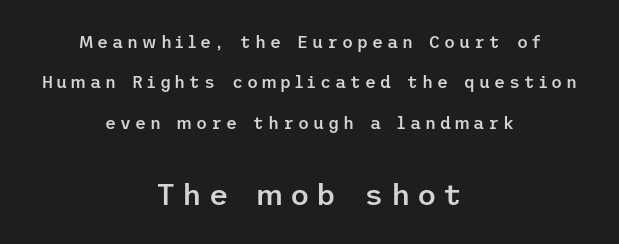
Q: Is the text bold? A: Semi-bold.
Q: Is the text italic (slanted)? A: No, it is upright.
Q: Is the typeface a serif or a sans-serif typeface? A: Sans-serif.
Q: Is the text underlined? A: No.
Q: How is the paragraph aligned? A: Centered.
Q: Is the spacing between letters normal or unusually wide? A: Unusually wide.
Q: Is the spacing between lines tight, normal or loose? A: Loose.
Q: Which block of text is set in a larger size, the first (top) or the second (bottom)? A: The second (bottom) one.
Q: Width (condensed, normal, or wide)? A: Normal.
Q: Stroke contrast? A: Low.
Q: x-height? A: Medium.
